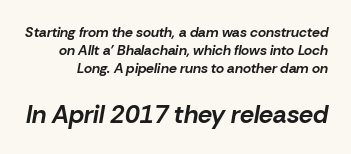
{"italic": "yes", "lean": "right", "slant_degrees": 10, "bold": "yes", "underline": "no", "line_spacing": "normal", "line_spacing_ratio": 1.3, "letter_spacing": "normal", "letter_spacing_em": 0.0, "larger_block": "second", "size_ratio": 1.79, "glyph_px": 25}
